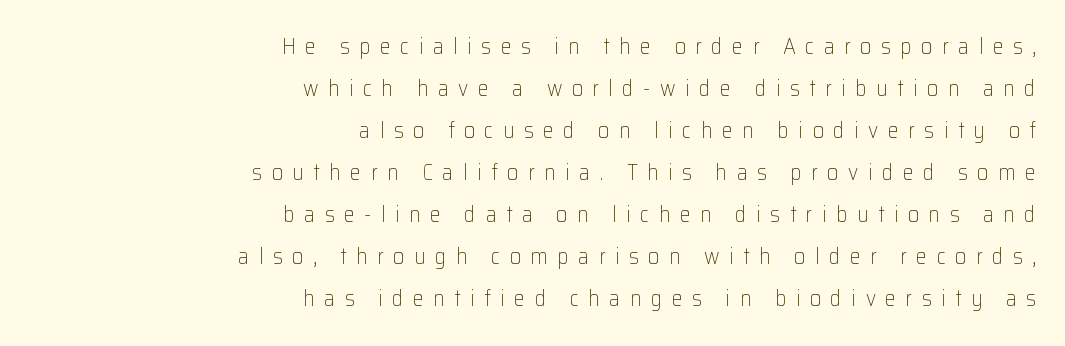
The image shows 22 px text type, upright; set right-aligned, loose line spacing (1.91x), unusually wide letter spacing (+0.43 em), not underlined.
